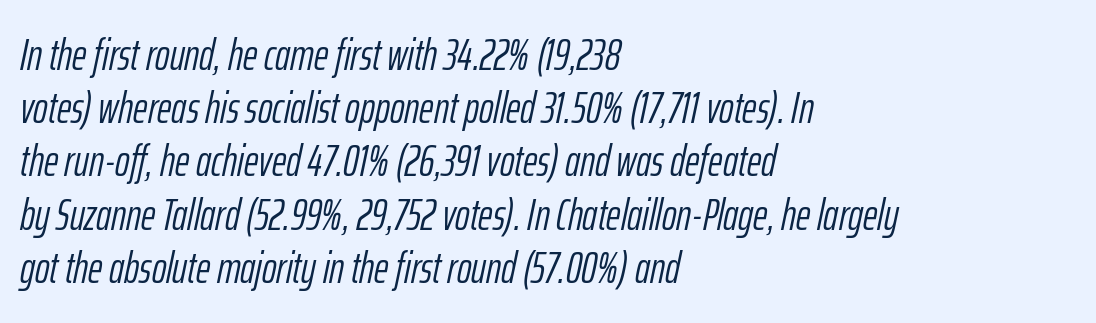
{"italic": "yes", "lean": "right", "slant_degrees": 12, "bold": "no", "weight": "light", "width": "condensed", "stroke_contrast": "low", "x_height": "medium", "monospaced": "no", "underline": "no", "align": "left", "line_spacing_ratio": 1.21, "letter_spacing": "normal", "letter_spacing_em": 0.0, "glyph_px": 44}
